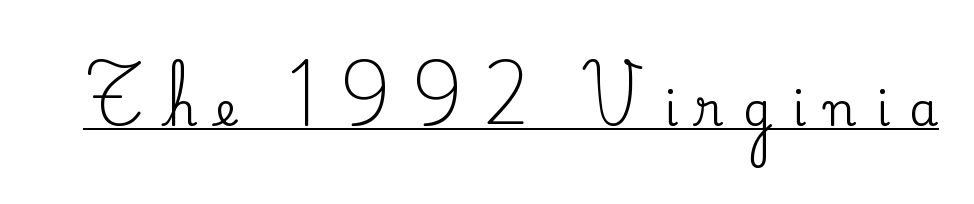
Q: Is the text italic (slanted)? A: No, it is upright.
Q: Is the typeface a serif or a sans-serif typeface? A: Serif.
Q: Is the text underlined? A: Yes.
Q: Is the spacing between letters normal or unusually wide? A: Unusually wide.
Q: Width (condensed, normal, or wide)? A: Normal.
Q: Stroke contrast? A: Medium.
Q: x-height? A: Small.
Q: Monospaced? A: No.
